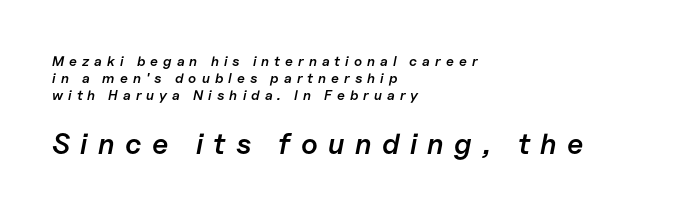
{"italic": "yes", "lean": "right", "slant_degrees": 11, "bold": "semi", "weight": "semibold", "width": "normal", "stroke_contrast": "low", "x_height": "medium", "monospaced": "no", "underline": "no", "align": "left", "line_spacing_ratio": 1.21, "letter_spacing": "wide", "letter_spacing_em": 0.36, "larger_block": "second", "size_ratio": 2.07, "glyph_px": 29}
